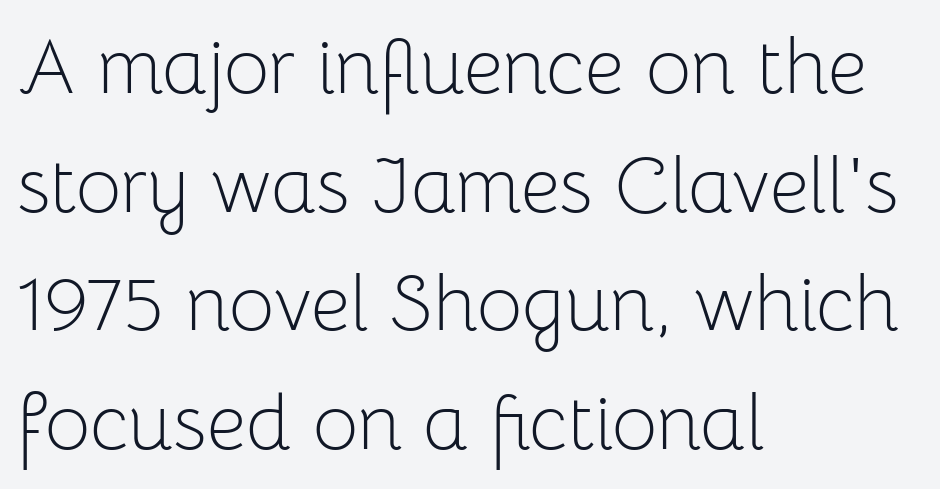
Q: Is the text bold? A: No.
Q: Is the text italic (slanted)? A: No, it is upright.
Q: Is the typeface a serif or a sans-serif typeface? A: Sans-serif.
Q: Is the text underlined? A: No.
Q: How is the paragraph aligned? A: Left-aligned.
Q: Is the spacing between letters normal or unusually wide? A: Normal.
Q: Is the spacing between lines tight, normal or loose? A: Normal.
Q: Width (condensed, normal, or wide)? A: Normal.
Q: Stroke contrast? A: Low.
Q: x-height? A: Medium.
Q: Monospaced? A: No.
